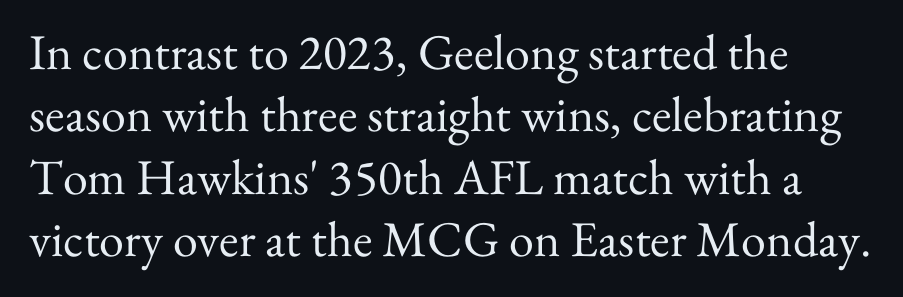
The image shows 50 px regular-weight serif type, upright; set left-aligned, normal line spacing (1.25x), normal letter spacing, not underlined; medium stroke contrast and a small x-height.
